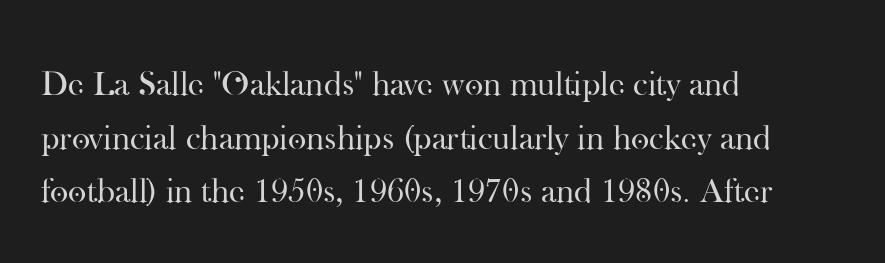
These lines stack with their left ends in a neat column. A typesetter would call this zero additional tracking. The rendering shows small feet on the letterforms — a serif design. Decoration check: the copy has no underline.
